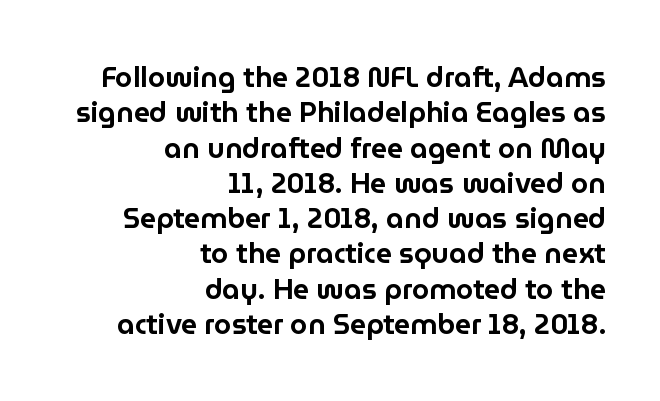
Q: Is the text italic (slanted)? A: No, it is upright.
Q: Is the typeface a serif or a sans-serif typeface? A: Sans-serif.
Q: Is the text underlined? A: No.
Q: How is the paragraph aligned? A: Right-aligned.
Q: Is the spacing between letters normal or unusually wide? A: Normal.
Q: Is the spacing between lines tight, normal or loose? A: Normal.
Q: Width (condensed, normal, or wide)? A: Normal.
Q: Stroke contrast? A: Low.
Q: x-height? A: Medium.
Q: Monospaced? A: No.
